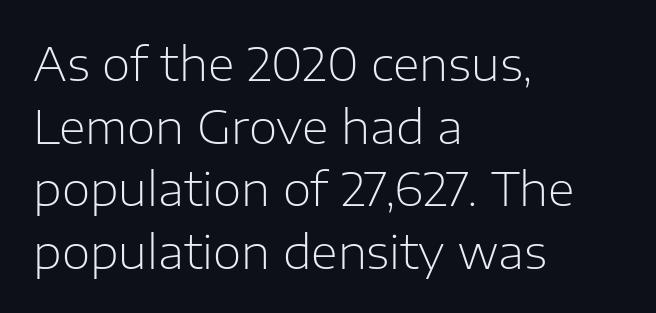
Q: Is the text bold? A: No.
Q: Is the text italic (slanted)? A: No, it is upright.
Q: Is the typeface a serif or a sans-serif typeface? A: Sans-serif.
Q: Is the text underlined? A: No.
Q: How is the paragraph aligned? A: Left-aligned.
Q: Is the spacing between letters normal or unusually wide? A: Normal.
Q: Is the spacing between lines tight, normal or loose? A: Normal.
Q: Width (condensed, normal, or wide)? A: Normal.
Q: Stroke contrast? A: Low.
Q: x-height? A: Medium.
Q: Monospaced? A: No.
